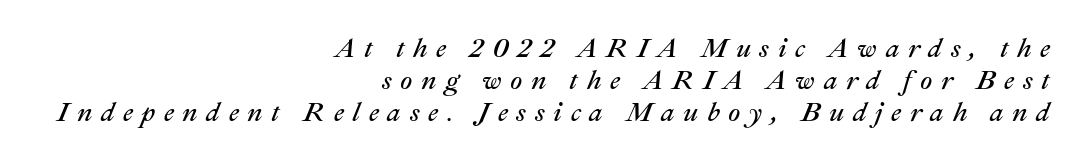
The lines are quadded right. Letters rest on an invisible, unmarked baseline. Someone cranked the tracking dial way up on this one. If you drew a line through each stem, it would be angled. These glyphs show unthickened strokes, regular width or finer.
